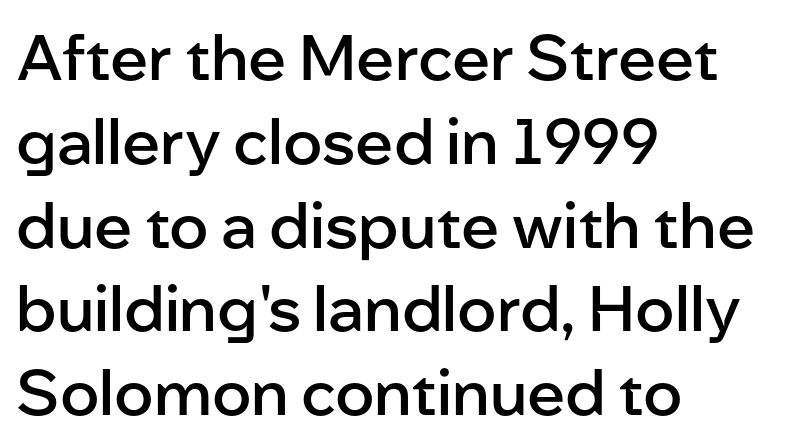
{"serif": "no", "italic": "no", "bold": "semi", "weight": "semibold", "width": "normal", "stroke_contrast": "low", "x_height": "medium", "monospaced": "no", "underline": "no", "align": "left", "line_spacing": "normal", "line_spacing_ratio": 1.33, "letter_spacing": "normal", "letter_spacing_em": 0.0, "glyph_px": 63}
